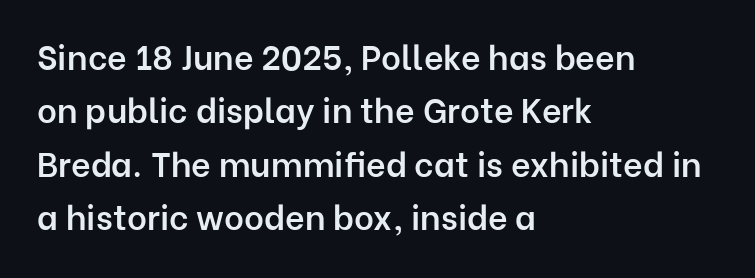
{"serif": "no", "italic": "no", "bold": "semi", "weight": "semibold", "width": "normal", "stroke_contrast": "low", "x_height": "medium", "monospaced": "no", "underline": "no", "align": "left", "line_spacing": "normal", "line_spacing_ratio": 1.57, "letter_spacing": "normal", "letter_spacing_em": 0.0, "glyph_px": 34}
